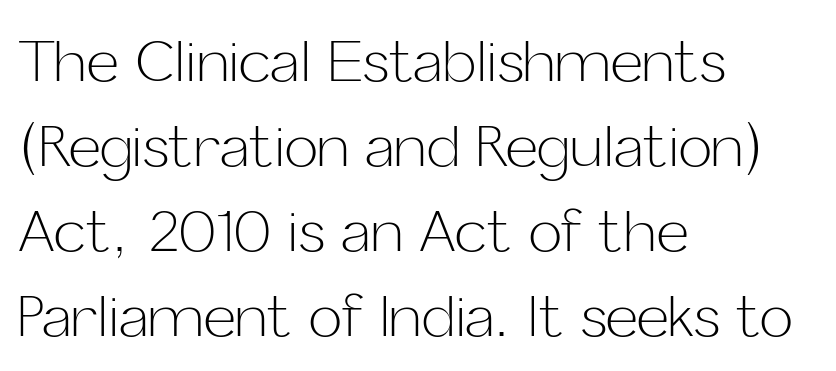
The image shows 56 px light sans-serif type, upright; set left-aligned, normal line spacing (1.52x), normal letter spacing, not underlined; low stroke contrast and a medium x-height.
